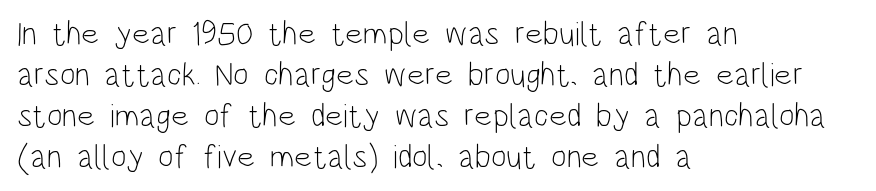
Typeset ragged right — the left edge is the straight one. If you drew a line through each stem, it would be perfectly vertical. Check where the strokes stop: nothing finishes them off — pure sans. This rendering features lettering with no underline. Tracking value appears to be zero — textbook default spacing.
